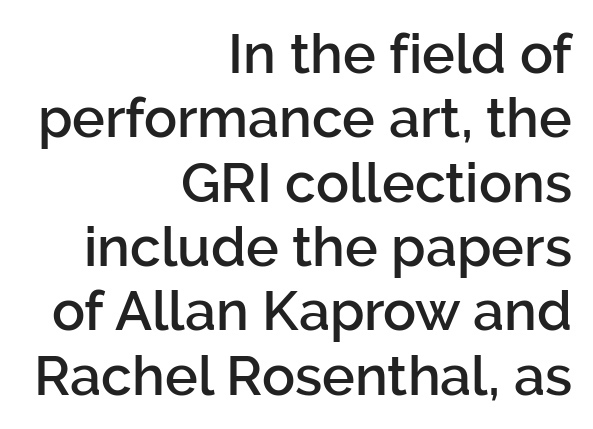
Emphasis by weight is partial: semibold. The glyphs in this specimen are sans serif. Character widths vary here, with narrow letters taking less room than wide ones. Words appear dense and cohesive because spacing is normal. Notice how the stems are strictly vertical — no italics here.
